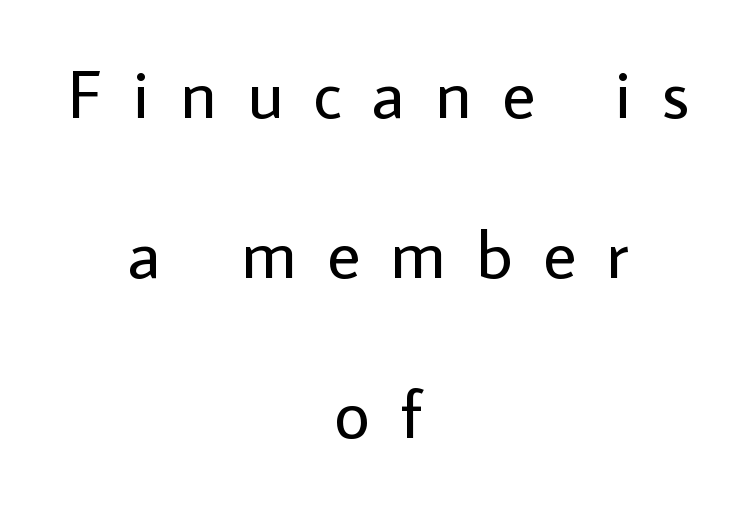
Q: Is the text bold? A: No.
Q: Is the text italic (slanted)? A: No, it is upright.
Q: Is the typeface a serif or a sans-serif typeface? A: Sans-serif.
Q: Is the text underlined? A: No.
Q: How is the paragraph aligned? A: Centered.
Q: Is the spacing between letters normal or unusually wide? A: Unusually wide.
Q: Is the spacing between lines tight, normal or loose? A: Loose.
Q: Width (condensed, normal, or wide)? A: Normal.
Q: Stroke contrast? A: Low.
Q: x-height? A: Medium.
Q: Monospaced? A: No.
